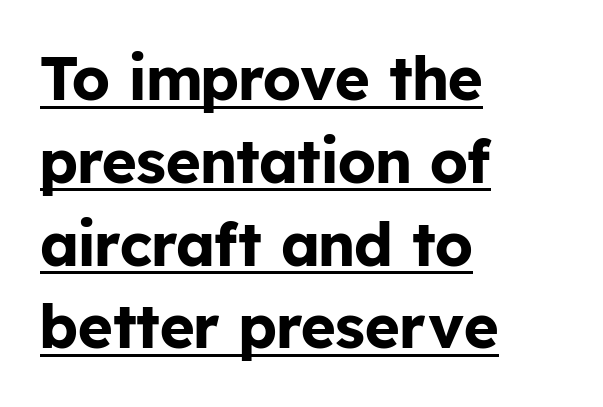
{"serif": "no", "italic": "no", "bold": "yes", "weight": "bold", "width": "normal", "stroke_contrast": "low", "x_height": "medium", "monospaced": "no", "underline": "yes", "align": "left", "line_spacing": "normal", "line_spacing_ratio": 1.38, "letter_spacing": "normal", "letter_spacing_em": 0.0, "glyph_px": 60}
